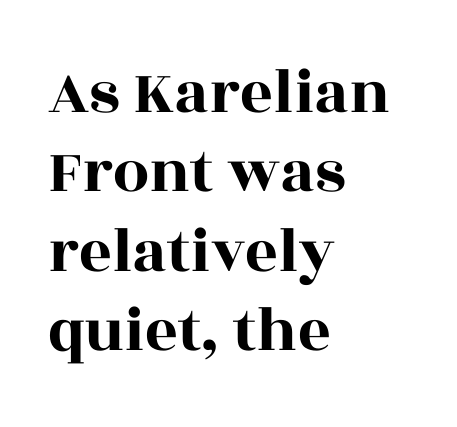
Each row of text sits above clean, open space. Characters follow at the spacing the type designer built in. Typeset ragged right — the left edge is the straight one. In terms of posture, this sample is upright. Classification — serif. The letters advance in unequal steps, a hallmark of proportional type.
